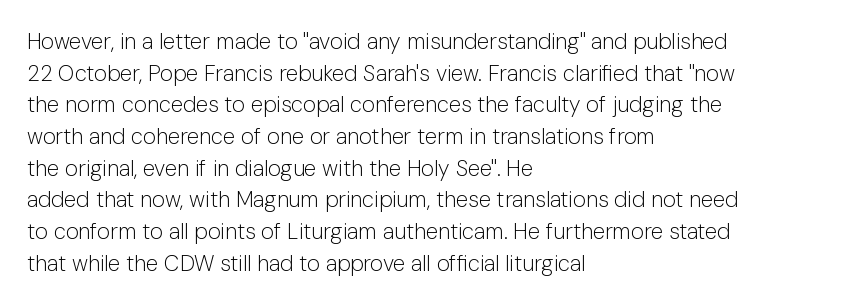
Q: Is the text bold? A: No.
Q: Is the text italic (slanted)? A: No, it is upright.
Q: Is the text underlined? A: No.
Q: How is the paragraph aligned? A: Left-aligned.
Q: Is the spacing between letters normal or unusually wide? A: Normal.
Q: Is the spacing between lines tight, normal or loose? A: Normal.
